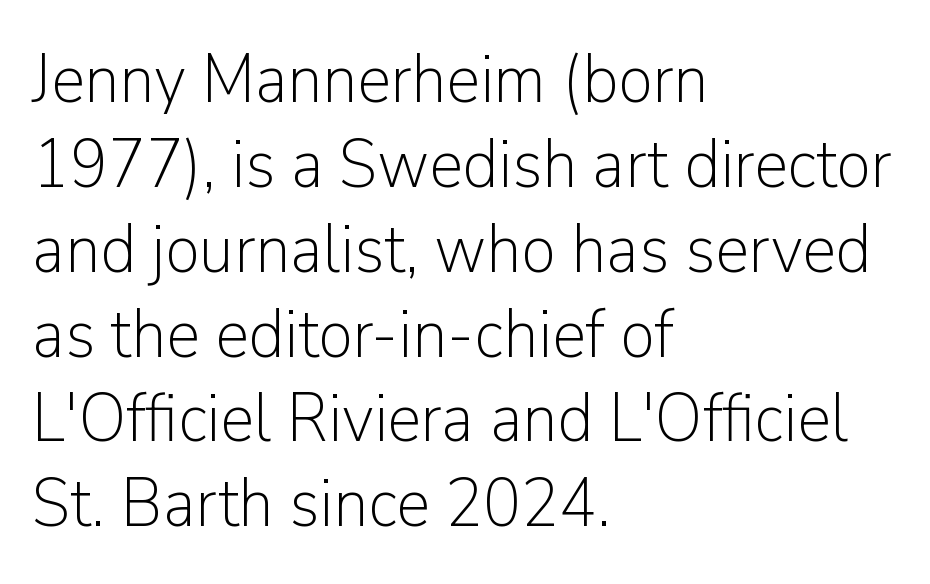
The glyphs in this specimen are sans serif. These lines are rendered in a variable-pitch font. Notice how the stems are strictly vertical — no italics here. Inter-character spacing is left at the font's built-in metrics.
